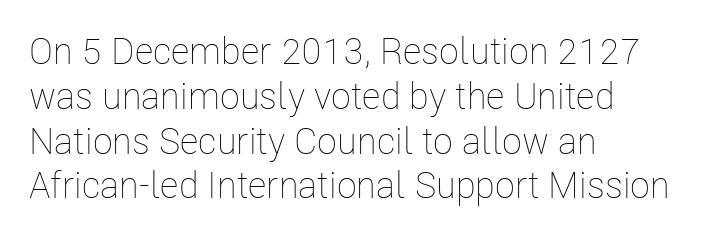
Q: Is the text bold? A: No.
Q: Is the text italic (slanted)? A: No, it is upright.
Q: Is the text underlined? A: No.
Q: How is the paragraph aligned? A: Left-aligned.
Q: Is the spacing between letters normal or unusually wide? A: Normal.
Q: Width (condensed, normal, or wide)? A: Condensed.
Q: Stroke contrast? A: Low.
Q: x-height? A: Medium.
Q: Monospaced? A: No.
